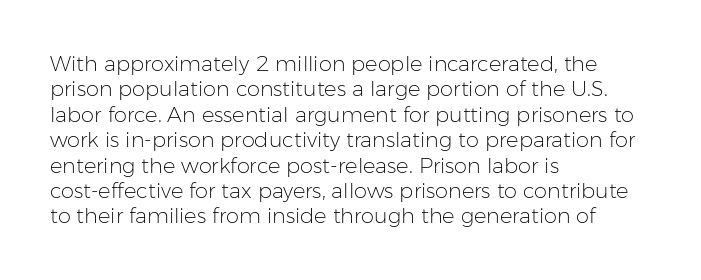
{"italic": "no", "bold": "no", "underline": "no", "align": "left", "line_spacing_ratio": 1.21, "letter_spacing": "normal", "letter_spacing_em": 0.0, "glyph_px": 21}
